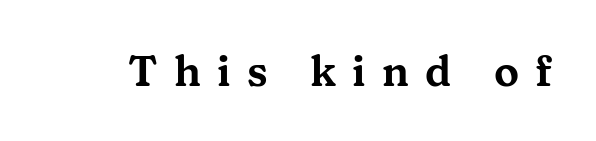
Is this a fixed-width face? No — the glyphs have proportional, varying widths. You can tell it's not italic because the verticals are truly vertical. The face used here is seriffed, in the tradition of book romans. This rendering features lettering with no underline.
